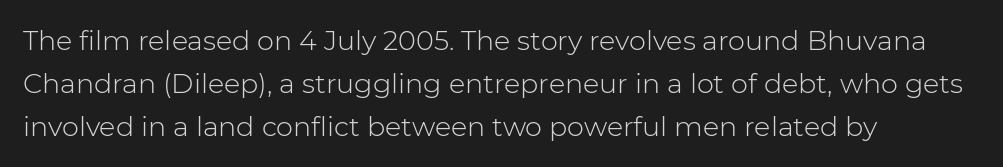
{"italic": "no", "bold": "no", "underline": "no", "align": "left", "line_spacing": "normal", "line_spacing_ratio": 1.6, "letter_spacing": "normal", "letter_spacing_em": 0.0, "glyph_px": 27}
